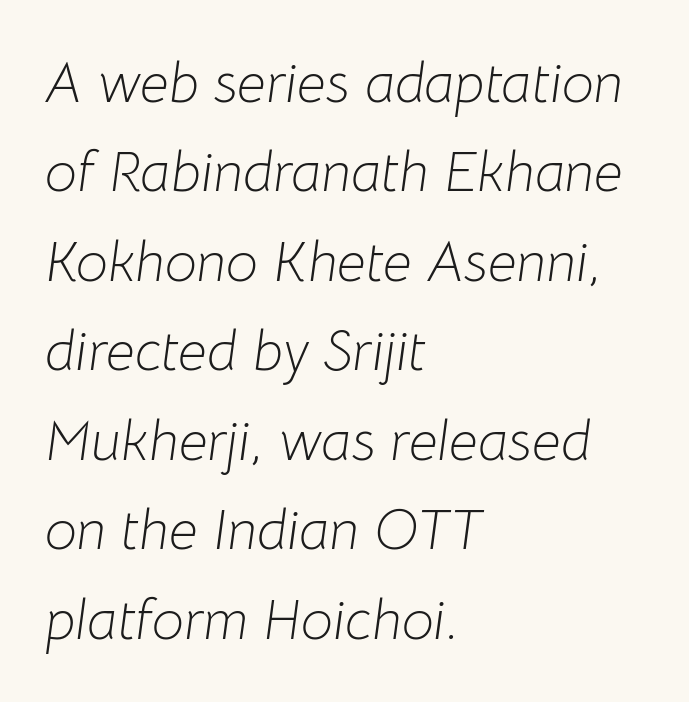
{"italic": "yes", "lean": "right", "slant_degrees": 8, "bold": "no", "weight": "light", "width": "normal", "stroke_contrast": "low", "x_height": "medium", "monospaced": "no", "underline": "no", "align": "left", "line_spacing": "normal", "line_spacing_ratio": 1.57, "letter_spacing": "normal", "letter_spacing_em": 0.0, "glyph_px": 57}
